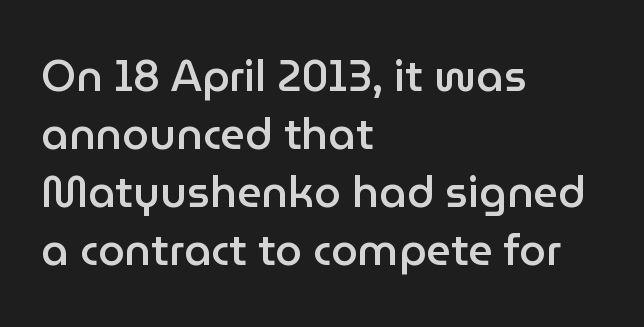
Q: Is the text bold? A: Semi-bold.
Q: Is the text italic (slanted)? A: No, it is upright.
Q: Is the typeface a serif or a sans-serif typeface? A: Sans-serif.
Q: Is the text underlined? A: No.
Q: How is the paragraph aligned? A: Left-aligned.
Q: Is the spacing between letters normal or unusually wide? A: Normal.
Q: Is the spacing between lines tight, normal or loose? A: Normal.
Q: Width (condensed, normal, or wide)? A: Normal.
Q: Stroke contrast? A: Low.
Q: x-height? A: Medium.
Q: Monospaced? A: No.
